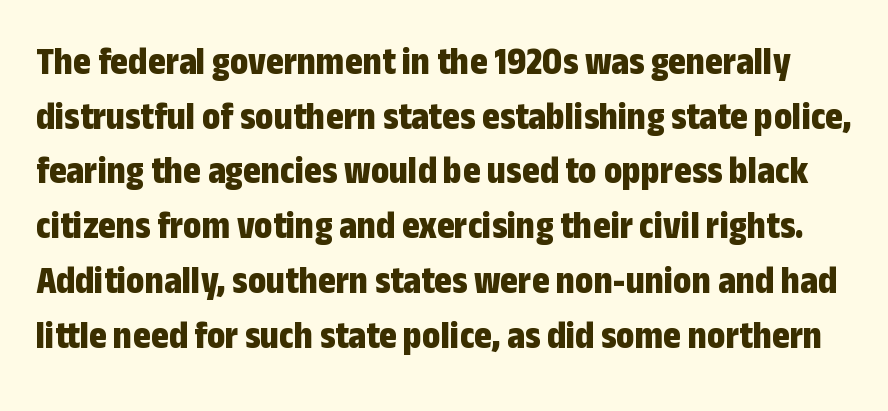
{"serif": "no", "italic": "no", "bold": "yes", "weight": "bold", "width": "condensed", "stroke_contrast": "low", "x_height": "medium", "monospaced": "no", "underline": "no", "line_spacing": "normal", "line_spacing_ratio": 1.44, "letter_spacing": "normal", "letter_spacing_em": 0.0, "glyph_px": 38}
